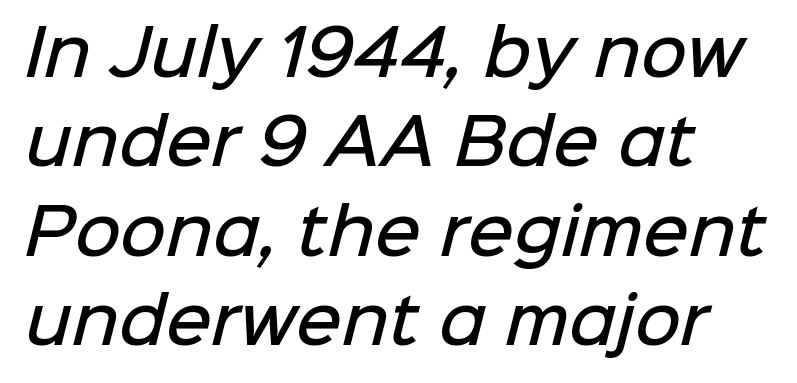
{"serif": "no", "bold": "semi", "weight": "semibold", "width": "normal", "stroke_contrast": "low", "x_height": "medium", "monospaced": "no", "underline": "no", "align": "left", "line_spacing": "normal", "line_spacing_ratio": 1.42, "letter_spacing": "normal", "letter_spacing_em": 0.0, "glyph_px": 63}
